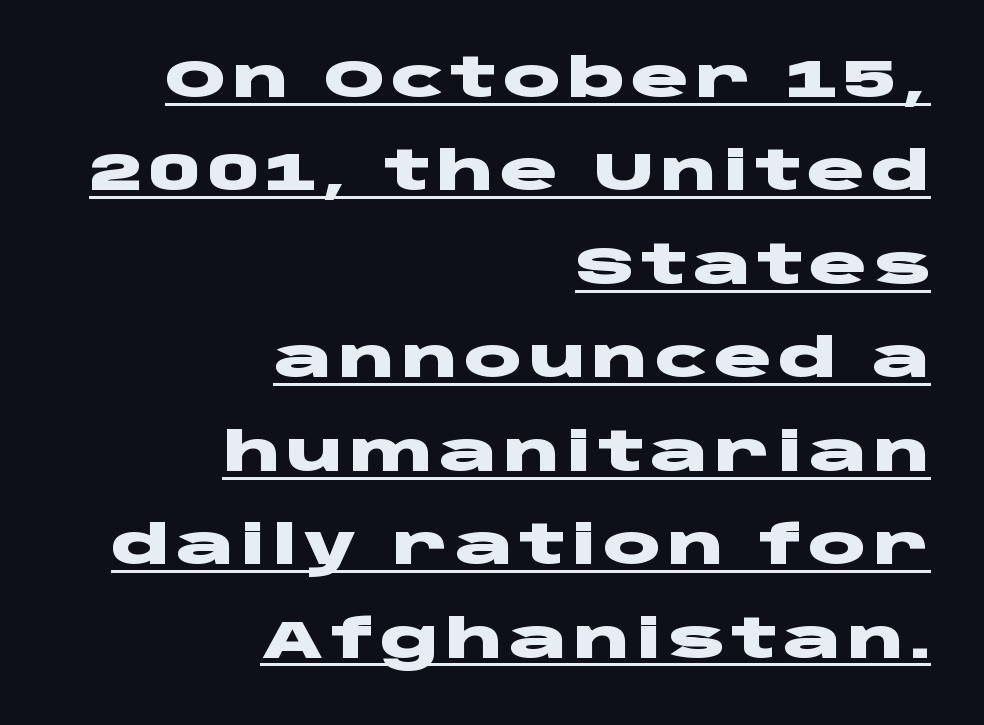
Q: Is the text bold? A: Yes.
Q: Is the text italic (slanted)? A: No, it is upright.
Q: Is the typeface a serif or a sans-serif typeface? A: Sans-serif.
Q: Is the text underlined? A: Yes.
Q: How is the paragraph aligned? A: Right-aligned.
Q: Width (condensed, normal, or wide)? A: Wide.
Q: Stroke contrast? A: Low.
Q: x-height? A: Large.
Q: Monospaced? A: No.
